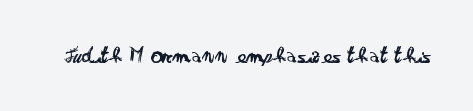
{"italic": "no", "bold": "no", "underline": "no", "letter_spacing": "normal", "letter_spacing_em": 0.0, "glyph_px": 25}
